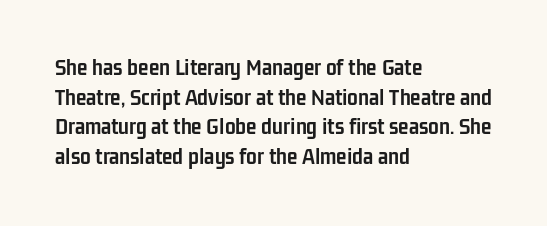
The image shows 24 px bold type, upright; set left-aligned, line spacing 1.23x, normal letter spacing, not underlined.
